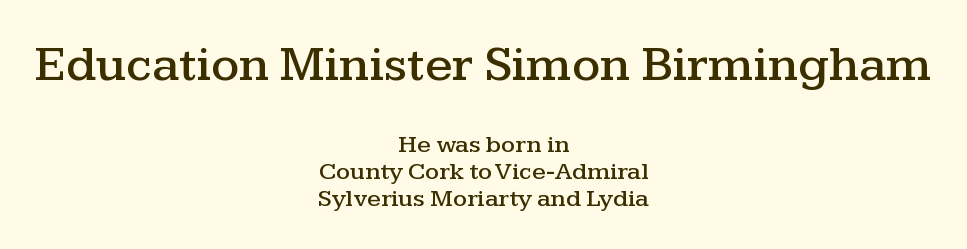
The image shows 50 px wide serif type, upright; set centered, tight line spacing (1.08x), normal letter spacing, not underlined; the first (top) block is 2.0x larger; medium stroke contrast and a medium x-height.
